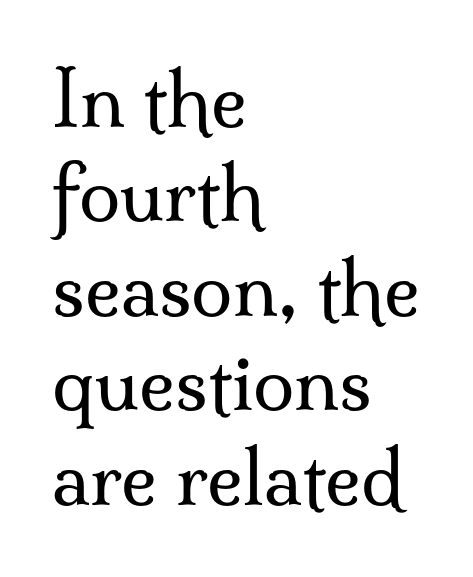
The image shows 75 px regular-weight serif type, upright; set left-aligned, normal line spacing (1.26x), normal letter spacing, not underlined; medium stroke contrast and a small x-height.
